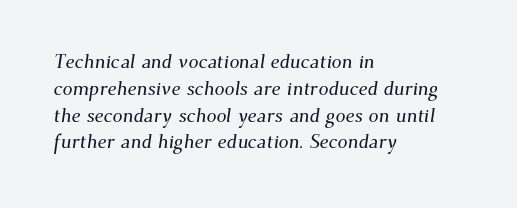
Summary of vertical rhythm: regular, with standard interline spacing. Descender tails drop into unmarked territory. The horizontal fit of the characters is conventional and even. Leftover space on each line is placed entirely after the last word.
